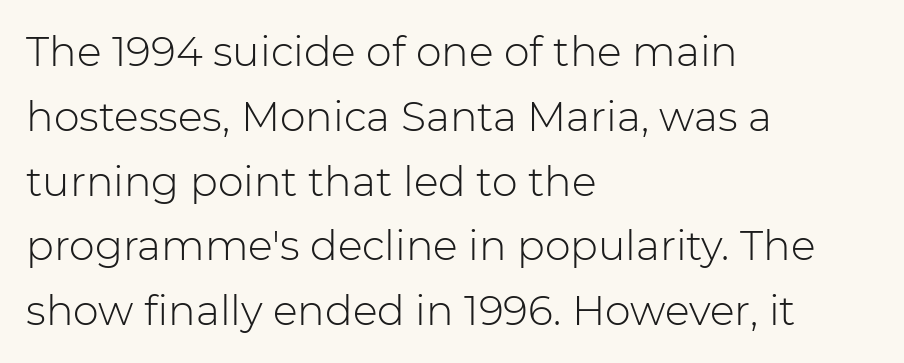
{"serif": "no", "italic": "no", "bold": "no", "weight": "light", "width": "normal", "stroke_contrast": "low", "x_height": "medium", "monospaced": "no", "underline": "no", "align": "left", "line_spacing": "normal", "line_spacing_ratio": 1.58, "letter_spacing": "normal", "letter_spacing_em": 0.0, "glyph_px": 41}
